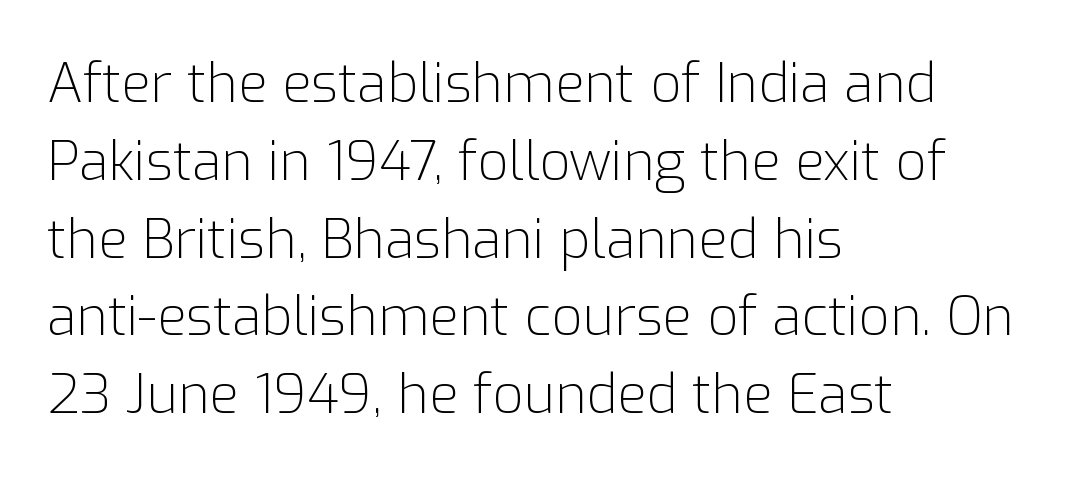
This sample uses plain, unmodified letter spacing. Note the varied advance widths — an 'i' is clearly narrower than an 'm'. The words here are not underlined. Every character sits straight up, as roman type does. Stems and bowls with no extra thickness — not bold. Grotesque or geometric, the face here clearly has no serifs.
